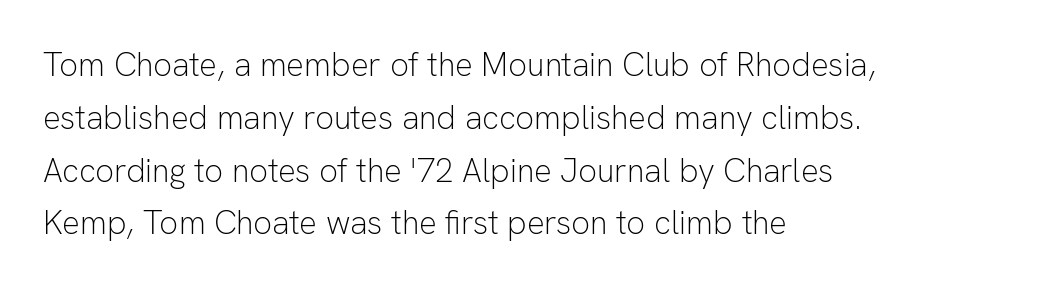
Where is the straight margin? On the left. Italic: no, the glyphs are upright roman. Letters have the restrained weight of plain body copy at most. Plain, unruled lines of type. The rendering keeps characters at their native spacing.
